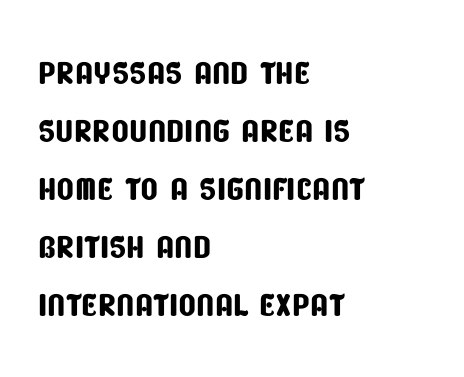
This sample is left-justified, so line endings fall wherever the words run out. Horizontal bands of white between lines are of average thickness. The letters advance in unequal steps, a hallmark of proportional type. Quick note: underline off.
